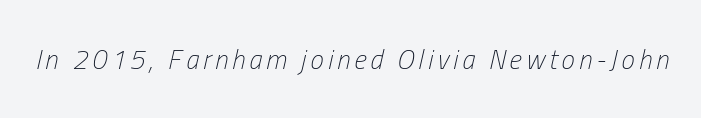
Q: Is the text bold? A: No.
Q: Is the text italic (slanted)? A: Yes, it leans right by about 13 degrees.
Q: Is the text underlined? A: No.
